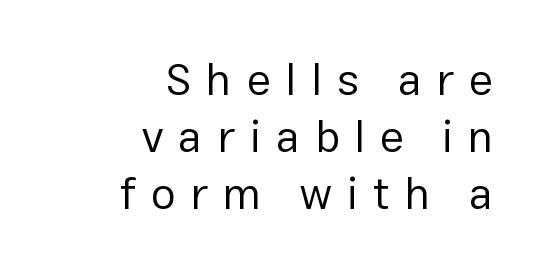
{"serif": "no", "italic": "no", "bold": "no", "weight": "regular", "width": "normal", "stroke_contrast": "low", "x_height": "medium", "monospaced": "no", "underline": "no", "align": "right", "line_spacing": "normal", "line_spacing_ratio": 1.29, "letter_spacing": "wide", "letter_spacing_em": 0.34, "glyph_px": 44}
